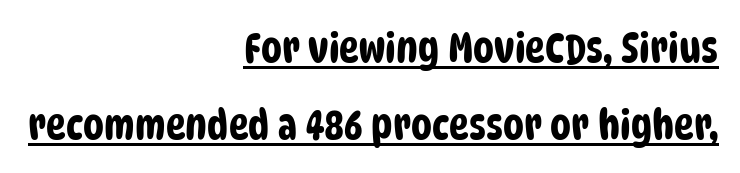
The image shows 42 px condensed sans-serif type; set right-aligned, line spacing 1.84x, normal letter spacing, underlined; low stroke contrast and a large x-height.
